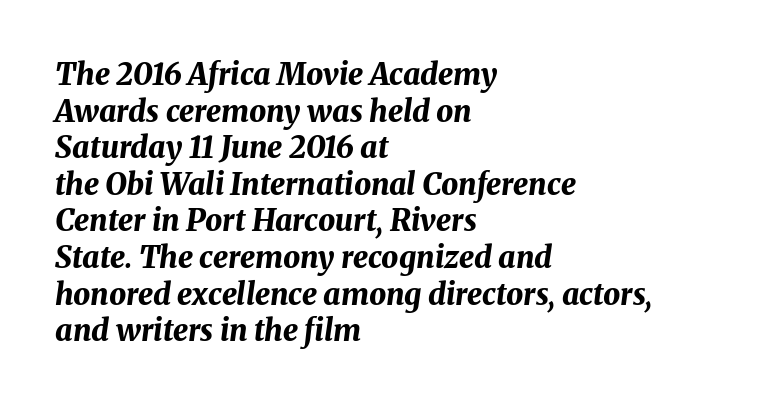
{"italic": "yes", "lean": "right", "slant_degrees": 8, "bold": "yes", "weight": "bold", "width": "normal", "stroke_contrast": "medium", "x_height": "medium", "monospaced": "no", "underline": "no", "align": "left", "line_spacing_ratio": 1.22, "letter_spacing": "normal", "letter_spacing_em": 0.0, "glyph_px": 30}
